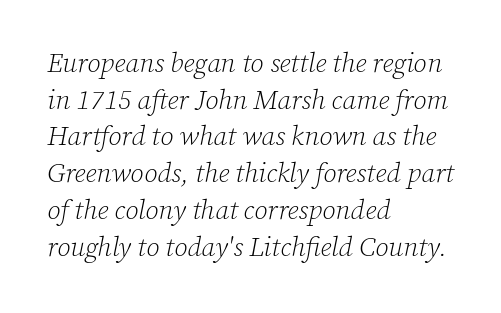
The image shows 27 px text type, italic (leaning right); set left-aligned, normal line spacing (1.36x), normal letter spacing, not underlined.
